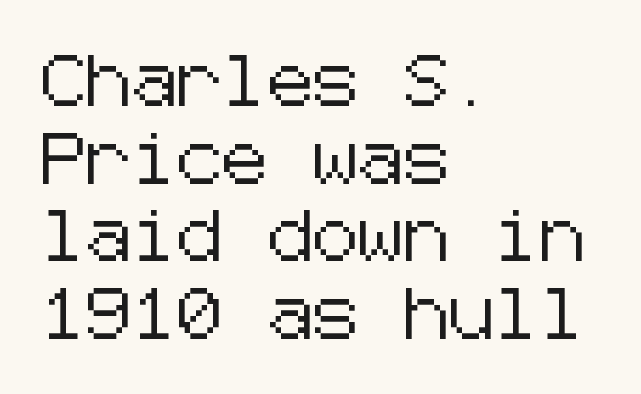
Lines of text with bare space underneath. Teacher's note: observe the even left margin — that is flush-left alignment. No extra tracking has been applied to these lines. This sample keeps an unexceptional amount of space between lines. Letterform terminals end flat and unadorned throughout the passage.
